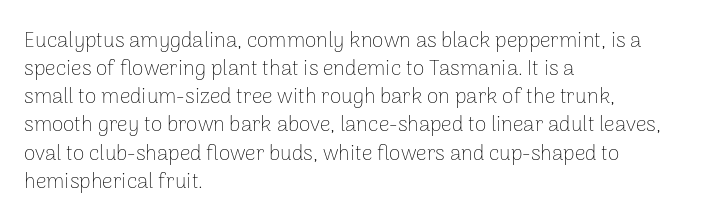
Visually the block forms a straight wall on the left and a jagged coastline on the right. Style check: upright. Bold? No — there's no thickening of the strokes. Notice how descenders clear the ascenders below comfortably — that's standard leading. Each word holds together tightly as a unit, with standard inter-letter gaps.
